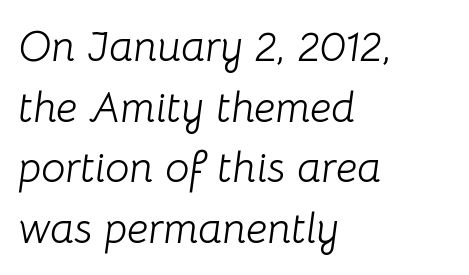
Q: Is the text bold? A: No.
Q: Is the text italic (slanted)? A: Yes, it leans right by about 8 degrees.
Q: Is the text underlined? A: No.
Q: How is the paragraph aligned? A: Left-aligned.
Q: Is the spacing between letters normal or unusually wide? A: Normal.
Q: Is the spacing between lines tight, normal or loose? A: Normal.
Q: Width (condensed, normal, or wide)? A: Normal.
Q: Stroke contrast? A: Low.
Q: x-height? A: Medium.
Q: Monospaced? A: No.
